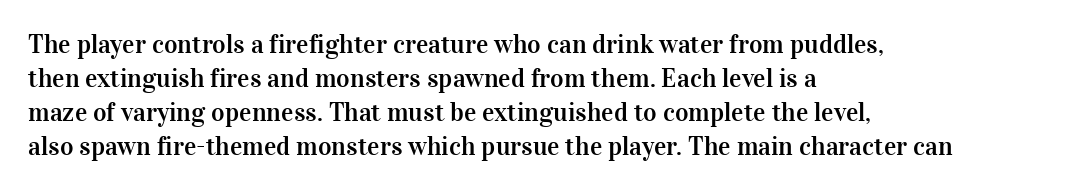
The image shows 26 px text type, upright; set left-aligned, normal line spacing (1.31x), normal letter spacing, not underlined.
